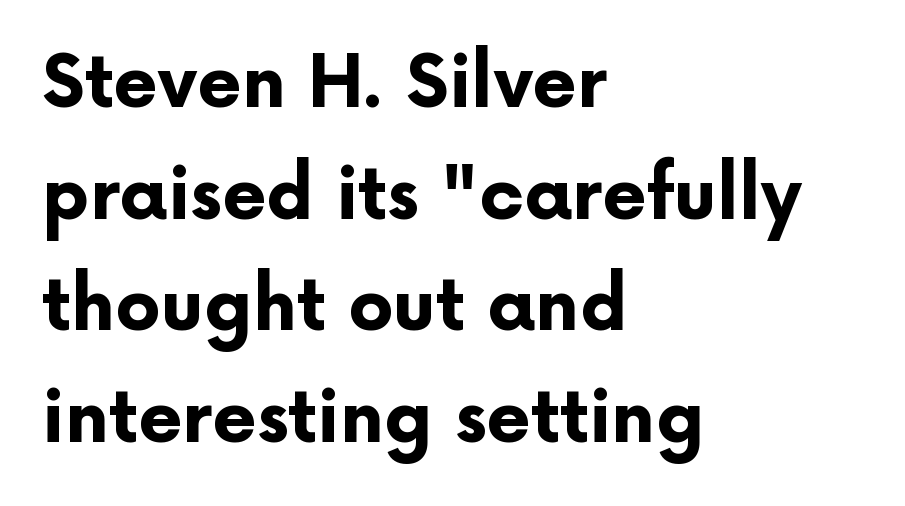
Q: Is the text bold? A: Yes.
Q: Is the text italic (slanted)? A: No, it is upright.
Q: Is the typeface a serif or a sans-serif typeface? A: Sans-serif.
Q: Is the text underlined? A: No.
Q: How is the paragraph aligned? A: Left-aligned.
Q: Is the spacing between letters normal or unusually wide? A: Normal.
Q: Is the spacing between lines tight, normal or loose? A: Normal.
Q: Width (condensed, normal, or wide)? A: Normal.
Q: Stroke contrast? A: Low.
Q: x-height? A: Medium.
Q: Monospaced? A: No.
